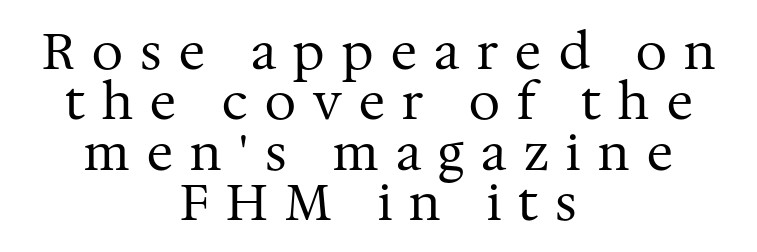
The image shows 50 px regular-weight serif type, upright; set centered, tight line spacing (1.01x), unusually wide letter spacing (+0.35 em), not underlined; medium stroke contrast and a medium x-height.
